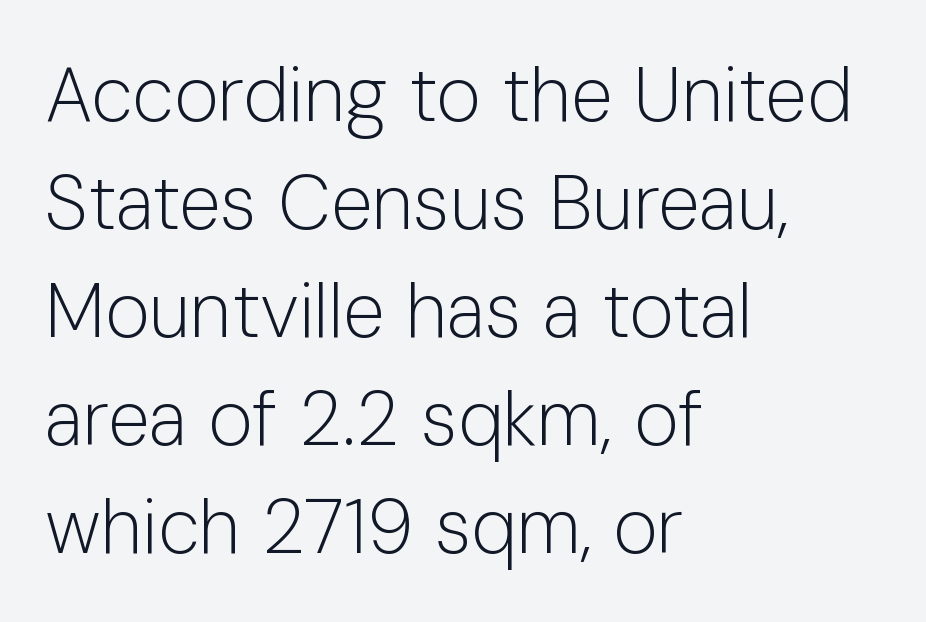
{"serif": "no", "italic": "no", "bold": "no", "weight": "light", "width": "normal", "stroke_contrast": "low", "x_height": "medium", "monospaced": "no", "underline": "no", "align": "left", "line_spacing": "normal", "line_spacing_ratio": 1.42, "letter_spacing": "normal", "letter_spacing_em": 0.0, "glyph_px": 76}
